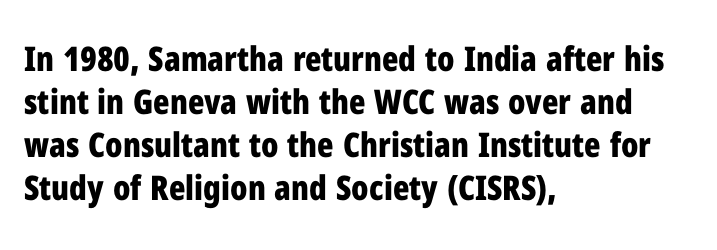
Each glyph is drawn with heavy, bold strokes. Do the letters lean? They stand straight. Here the glyphs are tracked normally, forming tight word shapes. The passage shown is typed in a proportional face where columns would drift. In CSS terms this would be text-align: left.
